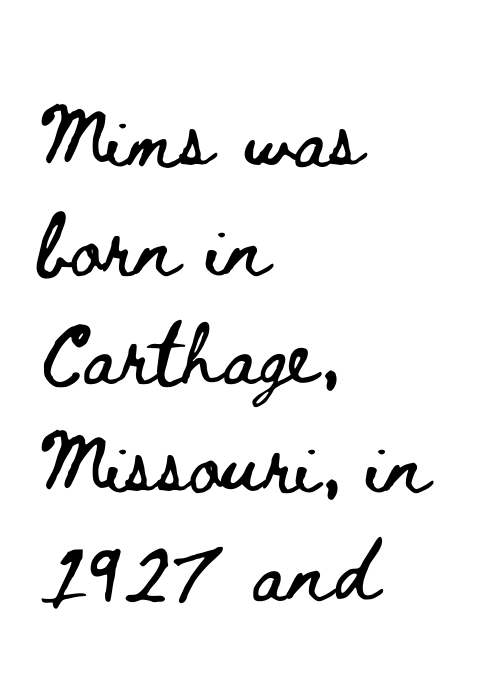
Q: Is the text italic (slanted)? A: Yes.
Q: Is the text underlined? A: No.
Q: How is the paragraph aligned? A: Left-aligned.
Q: Is the spacing between letters normal or unusually wide? A: Normal.
Q: Is the spacing between lines tight, normal or loose? A: Normal.
Q: Width (condensed, normal, or wide)? A: Wide.
Q: Stroke contrast? A: Low.
Q: x-height? A: Small.
Q: Monospaced? A: No.
